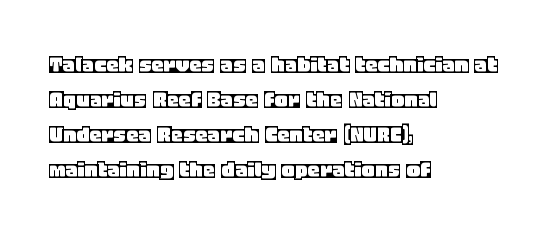
{"italic": "no", "underline": "no", "align": "left", "line_spacing": "normal", "line_spacing_ratio": 1.4, "letter_spacing": "normal", "letter_spacing_em": 0.0, "glyph_px": 25}
